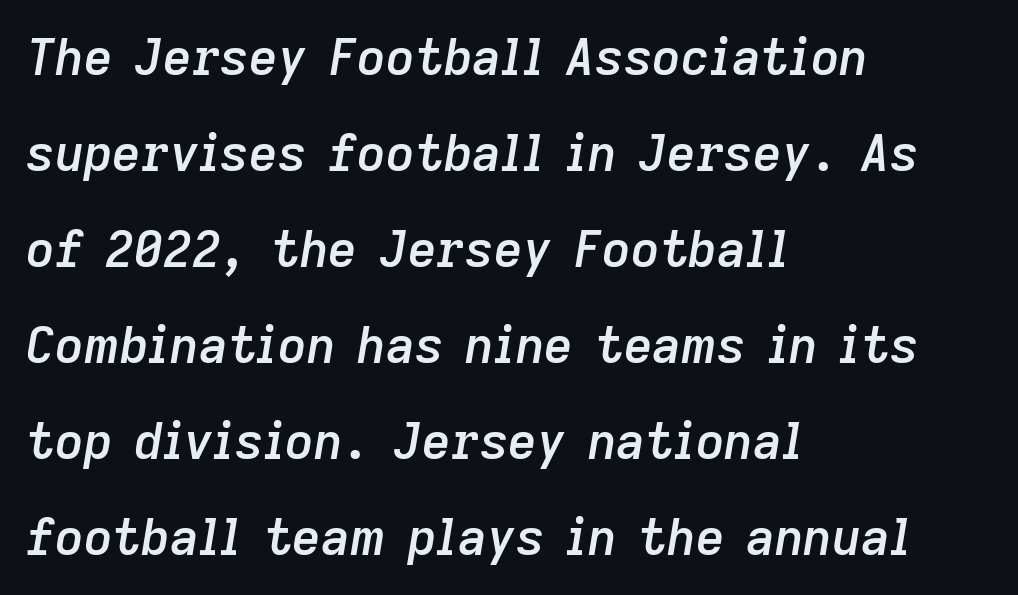
Underlining? Definitely not there. Line spacing here is loose. Short note: letters normally spaced. The whole block is typeset with a tilt. The lines are quadded left.
